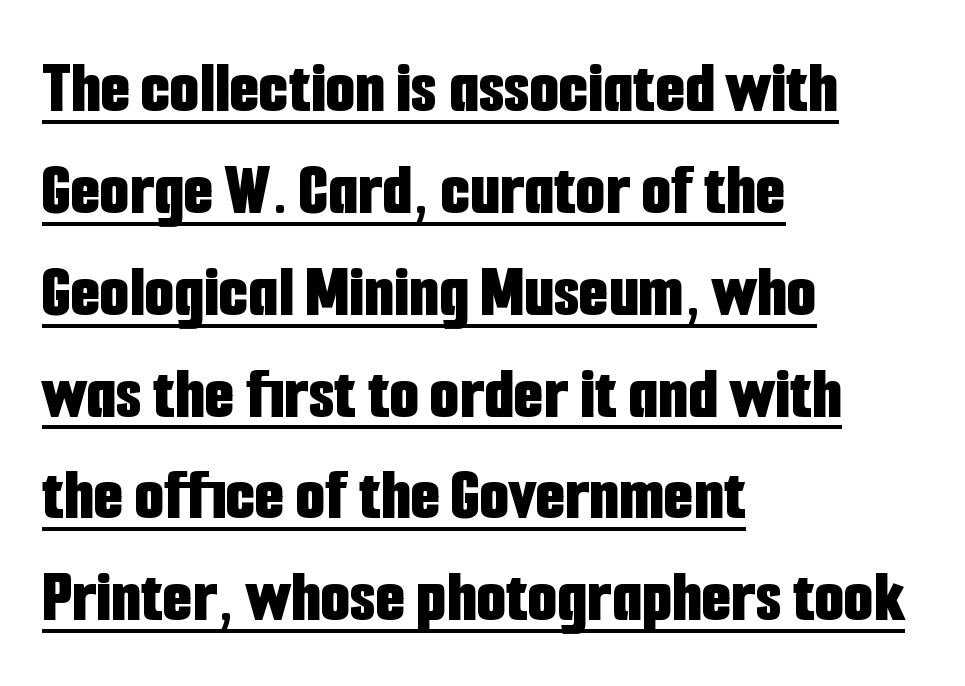
{"serif": "no", "italic": "no", "bold": "yes", "weight": "bold", "width": "condensed", "stroke_contrast": "low", "x_height": "medium", "monospaced": "no", "underline": "yes", "align": "left", "line_spacing": "normal", "line_spacing_ratio": 1.34, "letter_spacing": "normal", "letter_spacing_em": 0.0, "glyph_px": 76}
